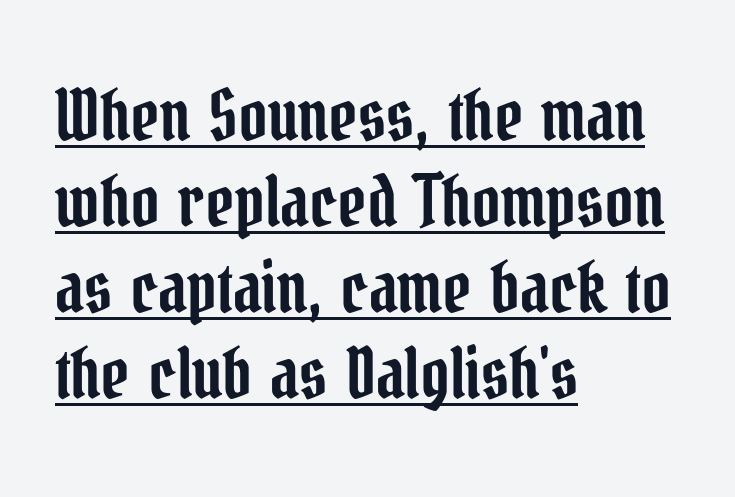
Do the characters align in a grid? No, the font is proportional. Honestly, the letter spacing is just normal — you wouldn't notice it. Posture: vertical. These characters rest on top of a visible drawn line. Horizontal alignment here is leftward, the default for most running prose. Are there feet on the stems? There are — it's a serif.
